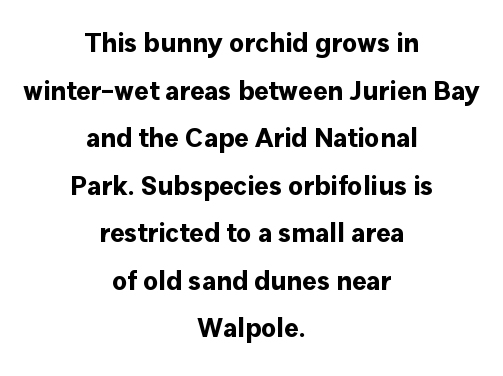
{"italic": "no", "bold": "yes", "underline": "no", "align": "center", "line_spacing_ratio": 1.76, "letter_spacing": "normal", "letter_spacing_em": 0.0, "glyph_px": 27}
